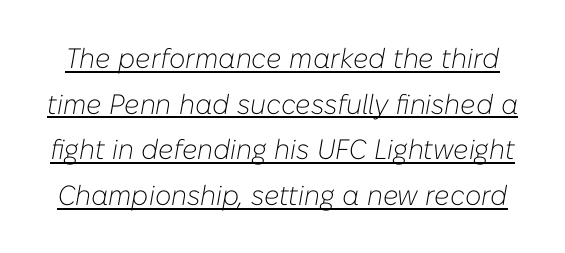
{"italic": "yes", "lean": "right", "slant_degrees": 10, "bold": "no", "weight": "light", "width": "normal", "stroke_contrast": "low", "x_height": "medium", "monospaced": "no", "underline": "yes", "line_spacing": "normal", "line_spacing_ratio": 1.63, "letter_spacing": "normal", "letter_spacing_em": 0.0, "glyph_px": 28}
